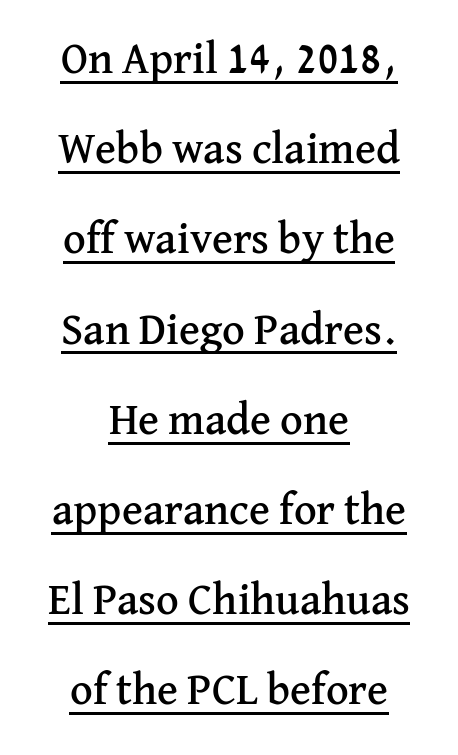
The image shows 44 px serif type, upright; set centered, loose line spacing (2.05x), normal letter spacing, underlined; medium stroke contrast and a medium x-height.
